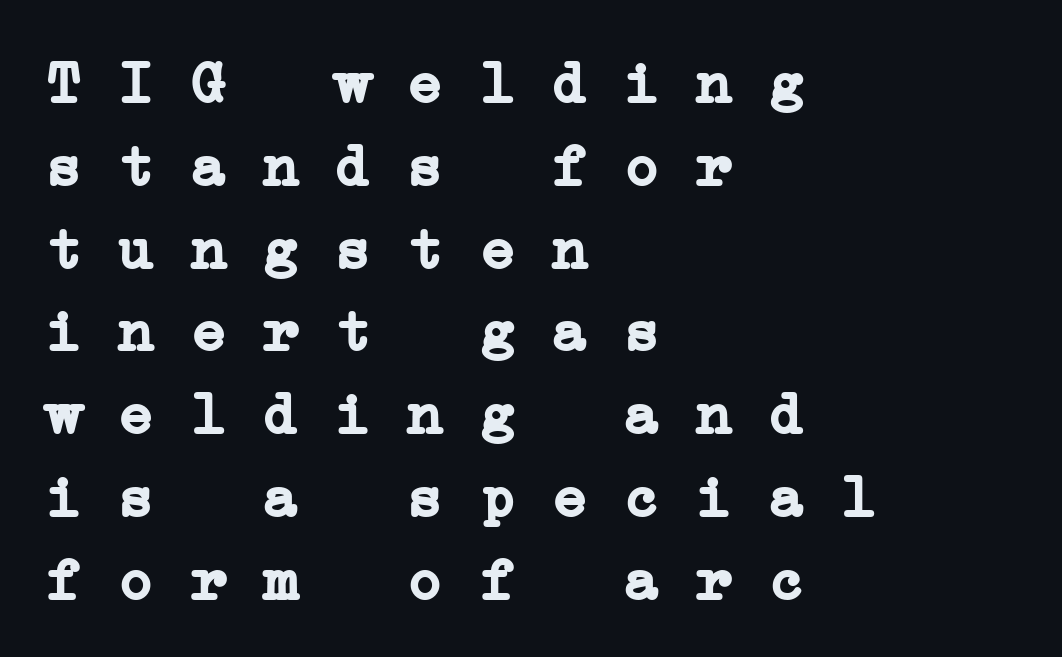
The block of text has a typical density, with ordinary space between rows. Words appear dense and cohesive because spacing is normal. The rendering uses a bold face; every stroke is thick and dark. A serif font was chosen for this passage. Does the copy run flush right? No — it runs flush left. The specimen omits any rule beneath the text block's lines.
